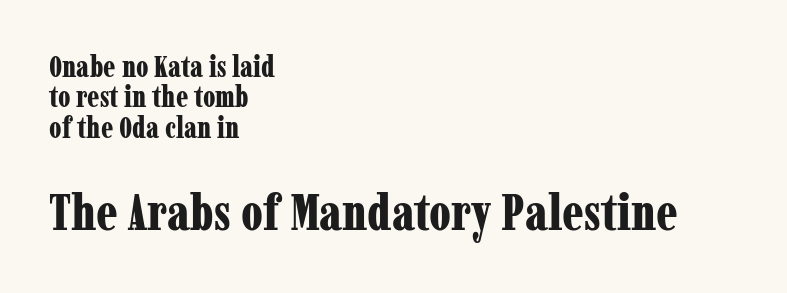
{"serif": "yes", "italic": "no", "bold": "yes", "weight": "bold", "width": "condensed", "stroke_contrast": "low", "x_height": "medium", "monospaced": "no", "underline": "no", "align": "left", "line_spacing": "tight", "line_spacing_ratio": 1.05, "letter_spacing": "normal", "letter_spacing_em": 0.0, "larger_block": "second", "size_ratio": 1.76, "glyph_px": 51}
